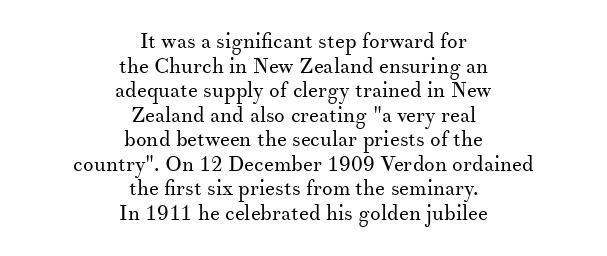
The image shows 21 px text type, upright; set centered, line spacing 1.17x, normal letter spacing, not underlined.
